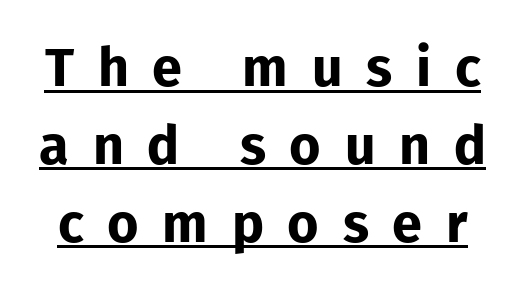
Q: Is the text bold? A: Yes.
Q: Is the text italic (slanted)? A: No, it is upright.
Q: Is the typeface a serif or a sans-serif typeface? A: Sans-serif.
Q: Is the text underlined? A: Yes.
Q: Is the spacing between letters normal or unusually wide? A: Unusually wide.
Q: Is the spacing between lines tight, normal or loose? A: Normal.
Q: Width (condensed, normal, or wide)? A: Normal.
Q: Stroke contrast? A: Low.
Q: x-height? A: Medium.
Q: Monospaced? A: No.
